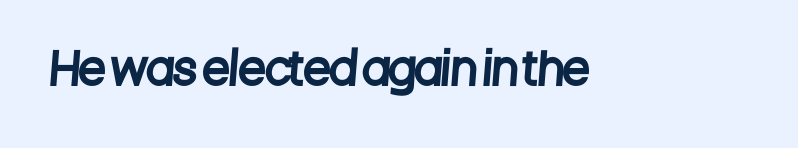
Q: Is the typeface a serif or a sans-serif typeface? A: Sans-serif.
Q: Is the text underlined? A: No.
Q: Is the spacing between letters normal or unusually wide? A: Normal.
Q: Width (condensed, normal, or wide)? A: Condensed.
Q: Stroke contrast? A: Low.
Q: x-height? A: Large.
Q: Monospaced? A: No.
